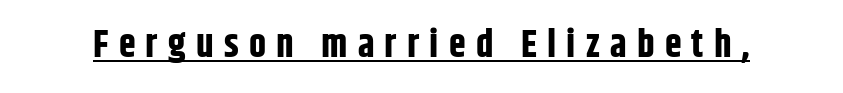
{"serif": "no", "italic": "no", "bold": "yes", "weight": "bold", "width": "condensed", "stroke_contrast": "low", "x_height": "large", "monospaced": "no", "underline": "yes", "letter_spacing": "wide", "letter_spacing_em": 0.27, "glyph_px": 38}
